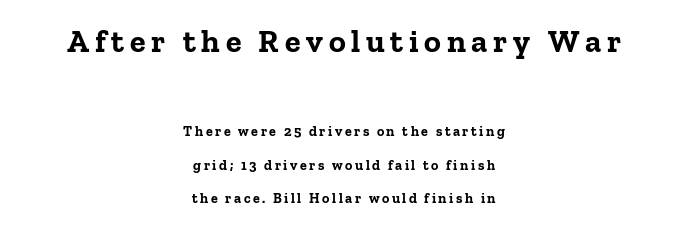
The image shows 32 px bold serif type, upright; set centered, loose line spacing (2.37x), not underlined; the first (top) block is 2.29x larger; low stroke contrast and a medium x-height.
